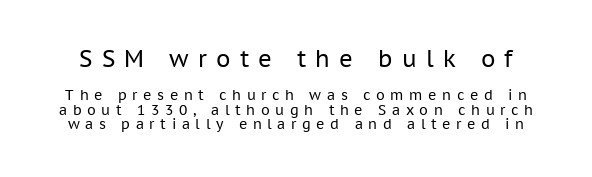
The lettering stays uniformly vertical, giving the passage a roman look. Rule under the text: the space is simply empty. The line texture is sparse and dotted thanks to wide tracking. Heft: none added — not bold.
